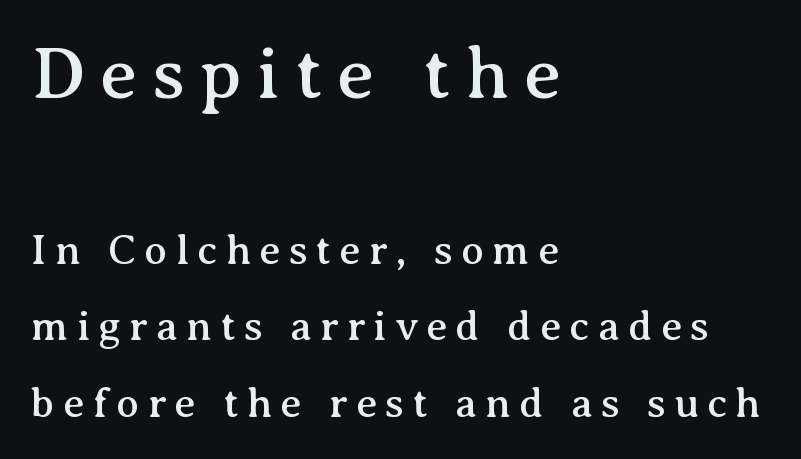
The image shows 74 px serif type, upright; set left-aligned, line spacing 1.83x, unusually wide letter spacing (+0.2 em), not underlined; the first (top) block is 1.76x larger; medium stroke contrast and a medium x-height.
